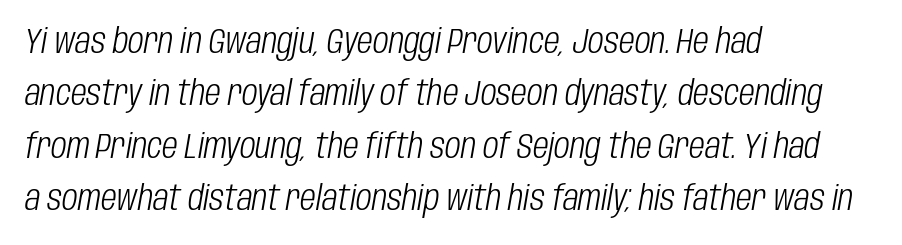
The image shows 34 px light, condensed type, italic (leaning right); set left-aligned, normal line spacing (1.54x), normal letter spacing, not underlined; low stroke contrast and a large x-height.
